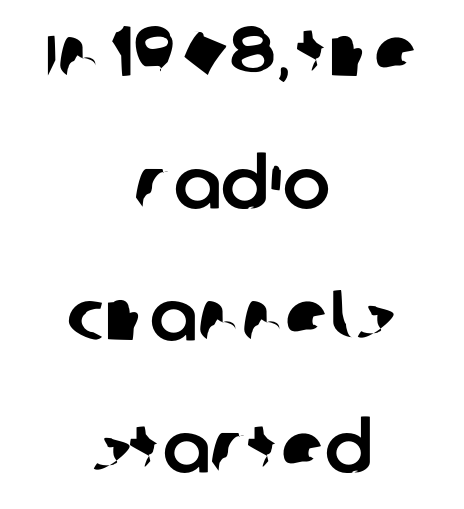
Note: no serifs on the glyphs. Tracking here is standard; glyphs follow each other at the usual distance. Caption: multi-line text, centered on the measure. The letters advance in unequal steps, a hallmark of proportional type.
